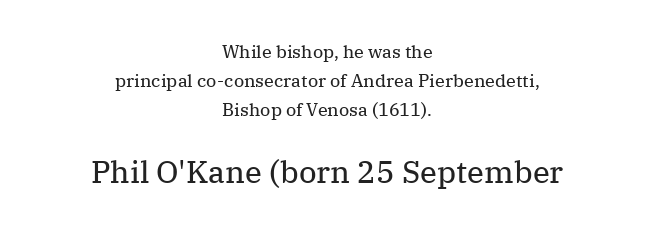
Default kerning and tracking; the words read as compact shapes. Is this a heavy cut? Hardly; it is regular or lighter. Regarding serifs, this sample has them. Leading: standard. This rendering uses center alignment, leaving both contours irregular but symmetric.
